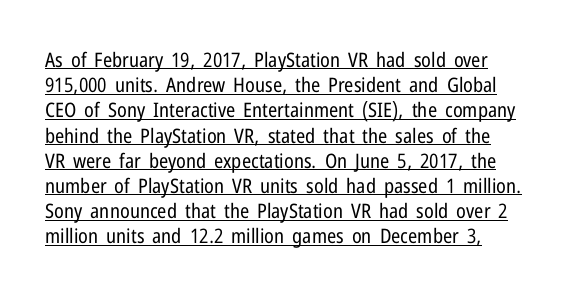
Line spacing here is normal. Tracking value appears to be zero — textbook default spacing. No heavy texture on the line: the type isn't bold. Descenders here cross a horizontal rule under the line. The font's upright variant was chosen for this text.
